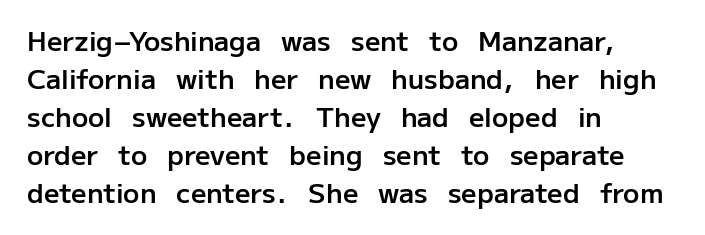
The image shows 27 px text type, upright; set left-aligned, normal line spacing (1.41x), normal letter spacing, not underlined.
